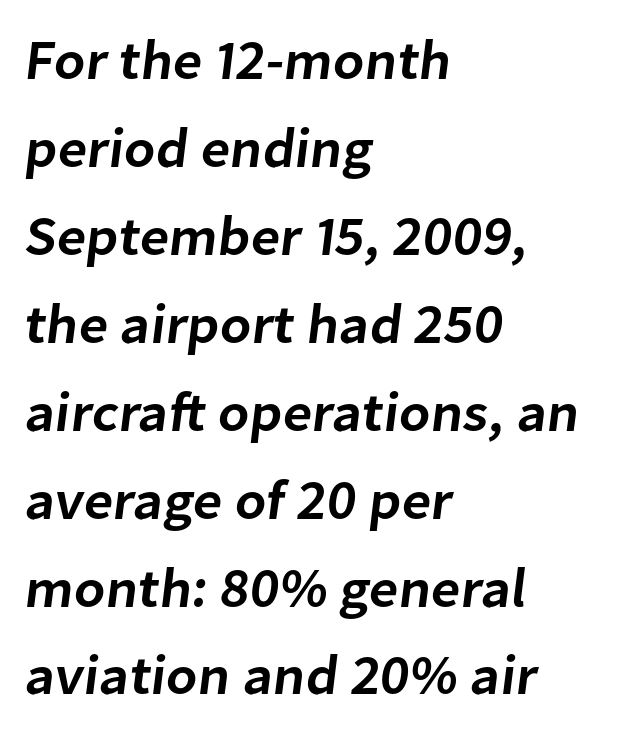
Q: Is the text bold? A: Semi-bold.
Q: Is the typeface a serif or a sans-serif typeface? A: Sans-serif.
Q: Is the text underlined? A: No.
Q: How is the paragraph aligned? A: Left-aligned.
Q: Is the spacing between letters normal or unusually wide? A: Normal.
Q: Is the spacing between lines tight, normal or loose? A: Normal.
Q: Width (condensed, normal, or wide)? A: Normal.
Q: Stroke contrast? A: Low.
Q: x-height? A: Medium.
Q: Monospaced? A: No.
